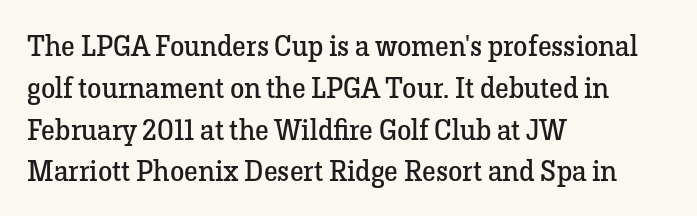
The image shows 29 px regular-weight serif type, upright; set left-aligned, normal line spacing (1.44x), normal letter spacing, not underlined; low stroke contrast and a medium x-height.
